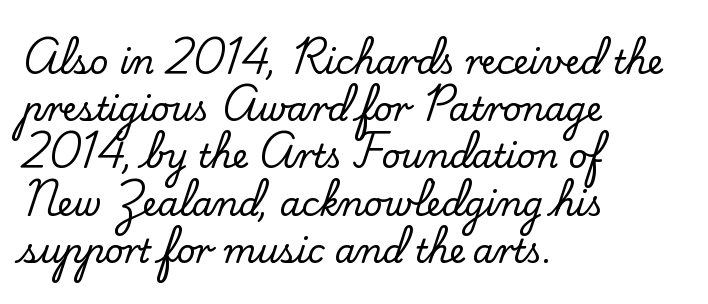
The image shows 33 px serif type; set left-aligned, normal line spacing (1.43x), normal letter spacing, not underlined; low stroke contrast and a small x-height.
